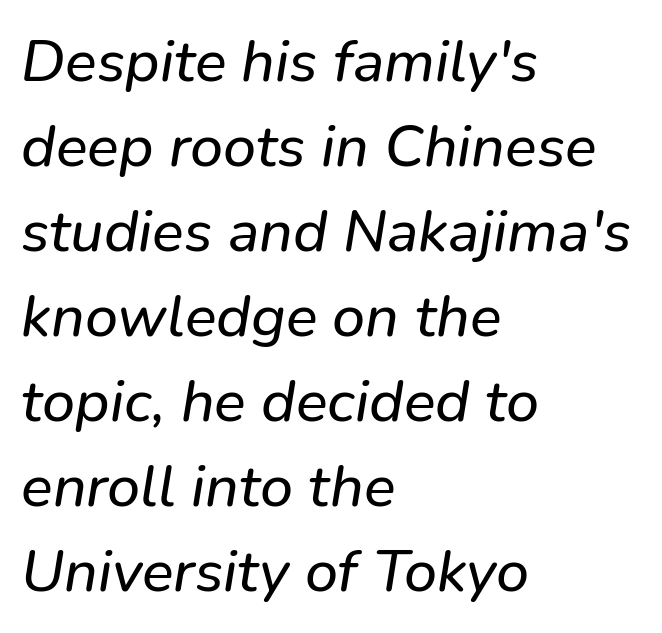
Letters rest on an invisible, unmarked baseline. Which margin do the lines hug? The left one — the right edge is uneven. In terms of leading, this rendering sits right in the middle. Each letter keeps its own natural width here, so spacing adapts to shape.
